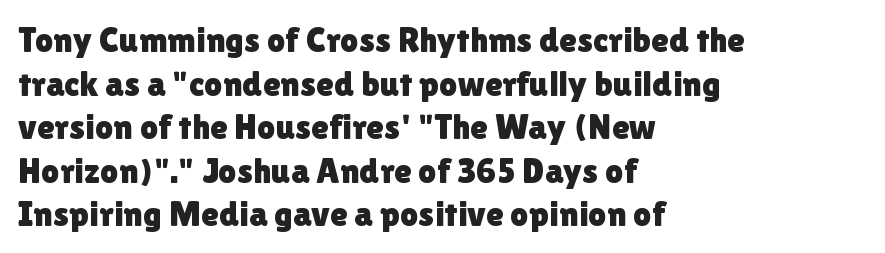
{"serif": "no", "italic": "no", "width": "normal", "stroke_contrast": "low", "x_height": "medium", "monospaced": "no", "underline": "no", "align": "left", "line_spacing_ratio": 1.21, "letter_spacing": "normal", "letter_spacing_em": 0.0, "glyph_px": 36}
